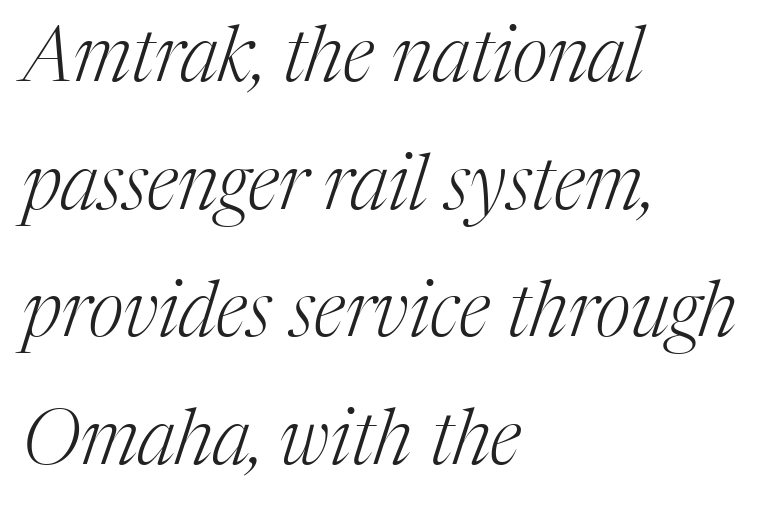
The image shows 76 px light serif type, italic (leaning right); set left-aligned, normal line spacing (1.68x), normal letter spacing, not underlined; medium stroke contrast and a medium x-height.
